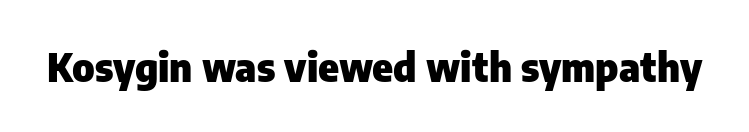
The image shows 39 px heavy sans-serif type, upright; set normal letter spacing, not underlined; low stroke contrast and a medium x-height.
